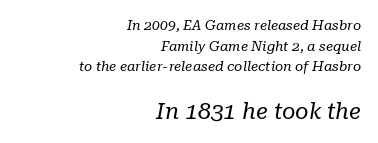
Each new line begins a customary step beneath the previous one. Of the two passages, the one underneath uses the larger point size. Spacing between characters is what you'd get straight out of the box. Stroke thickness stays within the range of a standard reading face or lighter. The typesetter chose a ragged-left arrangement here. The glyphs look as if they've been sheared to an angle.
